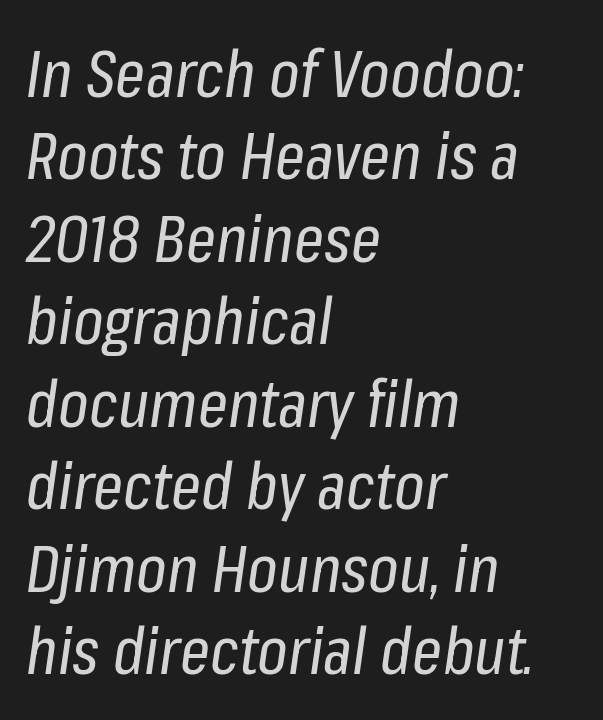
{"italic": "yes", "lean": "right", "slant_degrees": 8, "bold": "no", "weight": "regular", "width": "condensed", "stroke_contrast": "low", "x_height": "medium", "monospaced": "no", "underline": "no", "align": "left", "line_spacing": "normal", "line_spacing_ratio": 1.25, "letter_spacing": "normal", "letter_spacing_em": 0.0, "glyph_px": 66}
